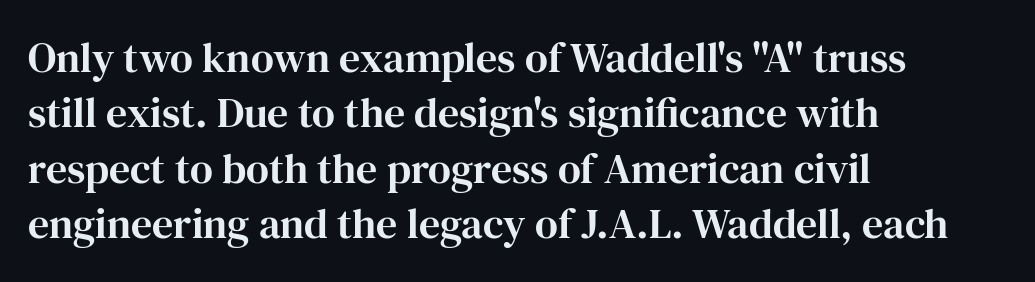
Typeset ragged right — the left edge is the straight one. Ascenders rise straight up at ninety degrees. The area under the type is left untouched. Leading: standard. Letter spacing: default. The passage shown is typed in a proportional face where columns would drift.
